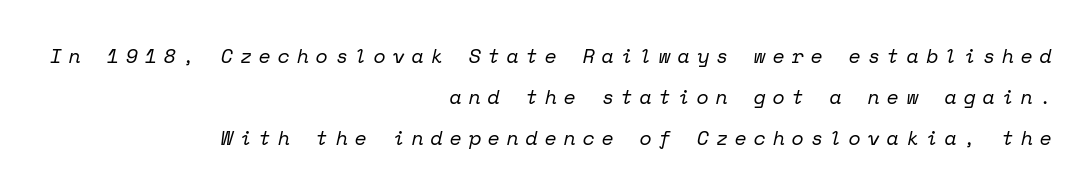
Short note: letters widely spaced. The ragged edge is on the left, which tells us the setting is flush right. Beneath every word, the page is bare. The block of text is sparse from top to bottom, with ample space between rows. Every character sits at an angle, as italics do.
